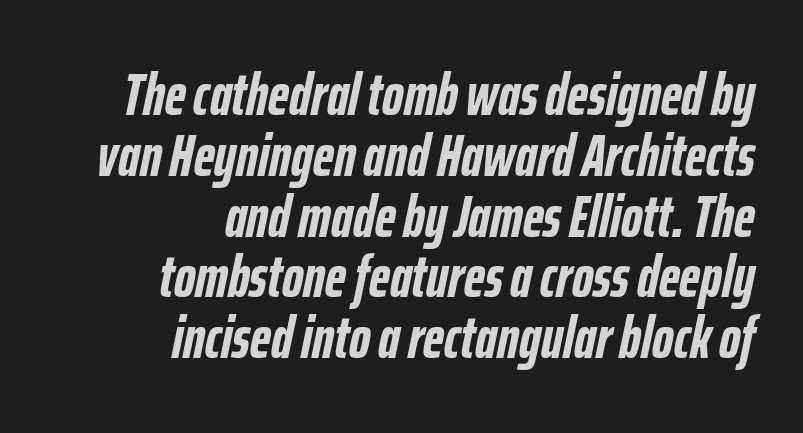
The image shows 59 px semibold, condensed type, italic (leaning right); set right-aligned, tight line spacing (1.03x), normal letter spacing, not underlined; low stroke contrast and a medium x-height.
